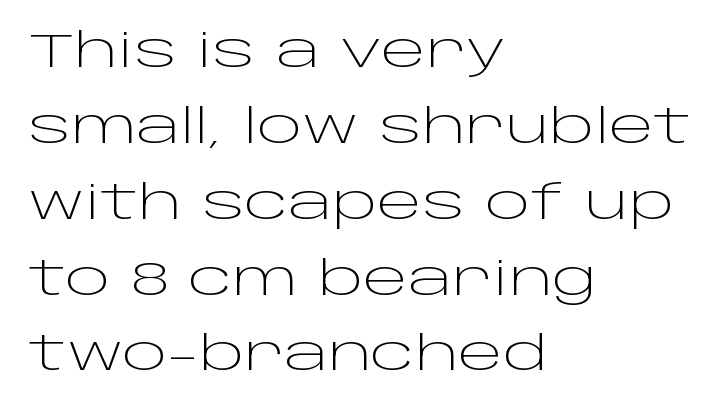
{"serif": "no", "italic": "no", "bold": "no", "weight": "light", "width": "wide", "stroke_contrast": "low", "x_height": "large", "monospaced": "no", "underline": "no", "align": "left", "line_spacing": "normal", "line_spacing_ratio": 1.58, "letter_spacing": "normal", "letter_spacing_em": 0.0, "glyph_px": 48}
